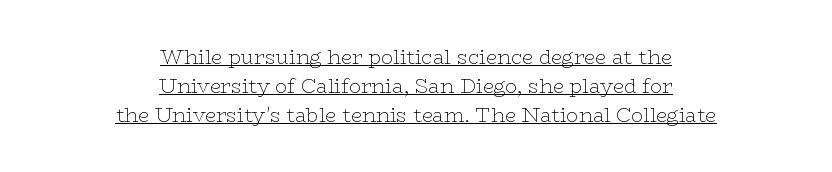
Q: Is the text bold? A: No.
Q: Is the text italic (slanted)? A: No, it is upright.
Q: Is the text underlined? A: Yes.
Q: How is the paragraph aligned? A: Centered.
Q: Is the spacing between letters normal or unusually wide? A: Normal.
Q: Is the spacing between lines tight, normal or loose? A: Normal.
